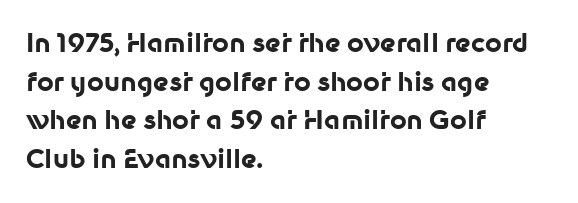
Q: Is the text bold? A: Yes.
Q: Is the text italic (slanted)? A: No, it is upright.
Q: Is the text underlined? A: No.
Q: How is the paragraph aligned? A: Left-aligned.
Q: Is the spacing between letters normal or unusually wide? A: Normal.
Q: Is the spacing between lines tight, normal or loose? A: Normal.
